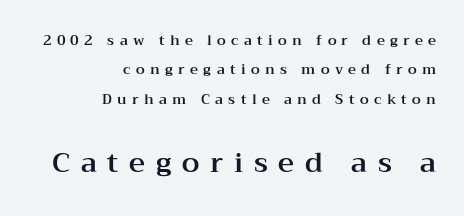
The image shows 28 px wide serif type, upright; set right-aligned, loose line spacing (2.09x), unusually wide letter spacing (+0.38 em), not underlined; the second (bottom) block is 2.0x larger; medium stroke contrast and a medium x-height.
